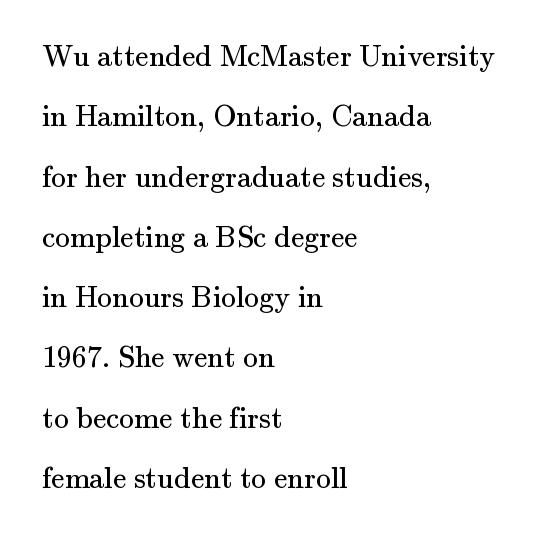
The image shows 30 px regular-weight serif type, upright; set left-aligned, loose line spacing (2.01x), normal letter spacing, not underlined; medium stroke contrast and a small x-height.
